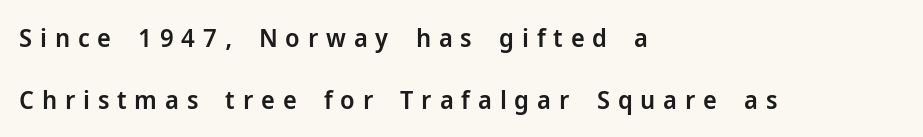
Q: Is the text bold? A: Semi-bold.
Q: Is the text italic (slanted)? A: No, it is upright.
Q: Is the text underlined? A: No.
Q: How is the paragraph aligned? A: Left-aligned.
Q: Is the spacing between letters normal or unusually wide? A: Unusually wide.
Q: Is the spacing between lines tight, normal or loose? A: Loose.
